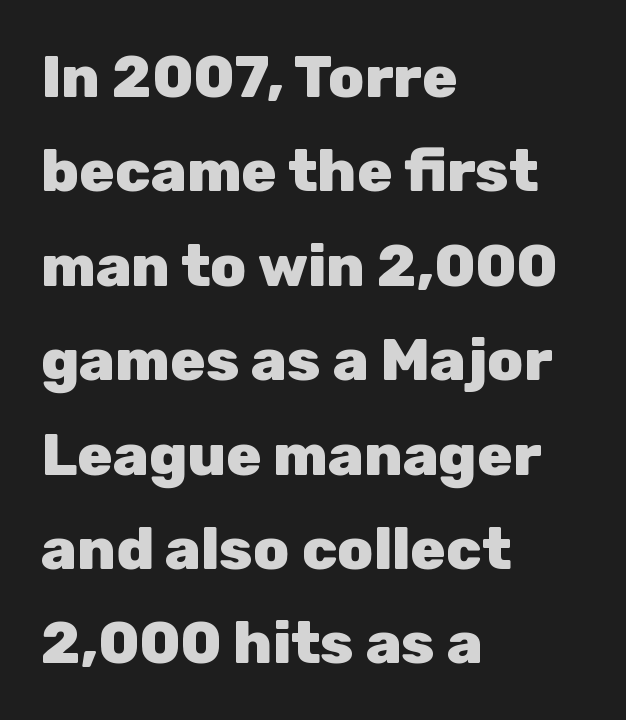
The image shows 59 px heavy sans-serif type, upright; set left-aligned, normal line spacing (1.6x), normal letter spacing, not underlined; low stroke contrast and a medium x-height.
